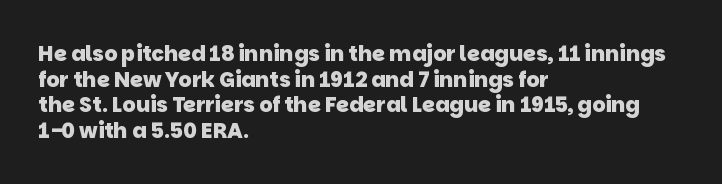
{"bold": "yes", "underline": "no", "align": "left", "line_spacing_ratio": 1.22, "letter_spacing": "normal", "letter_spacing_em": 0.0, "glyph_px": 21}
